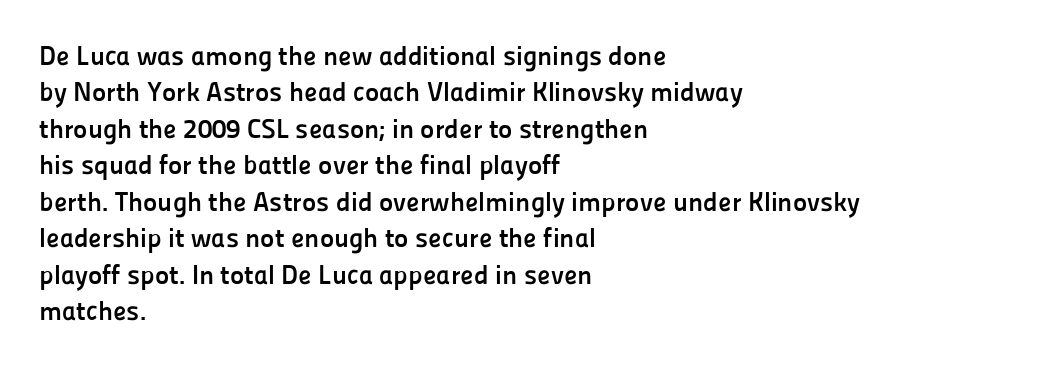
The lettering stays uniformly vertical, giving the passage a roman look. Letters rest on an invisible, unmarked baseline. This block has exactly the height ordinary leading produces. Spacing between characters is what you'd get straight out of the box. Notice how thick the strokes are: this is what a full bold looks like.
